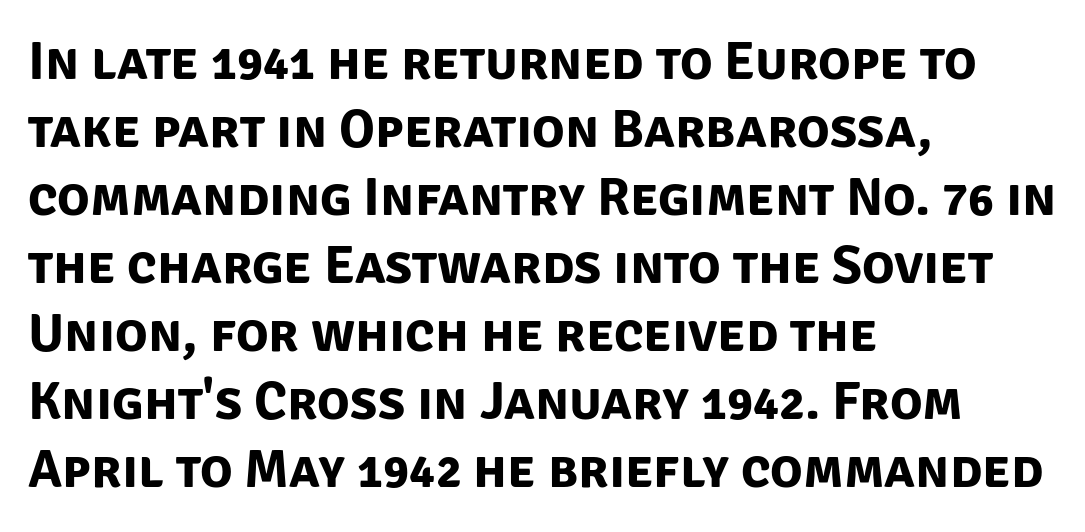
The characters display no serif detailing; their extremities are plain. What stands out about the letter spacing? Nothing — it is the standard amount. The rendering anchors every line to the left-hand side. If you measured baseline to baseline, you'd find a middling distance.
